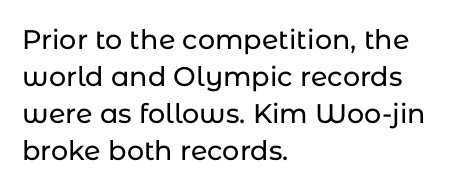
The image shows 27 px text type, upright; set left-aligned, normal line spacing (1.37x), normal letter spacing, not underlined.
